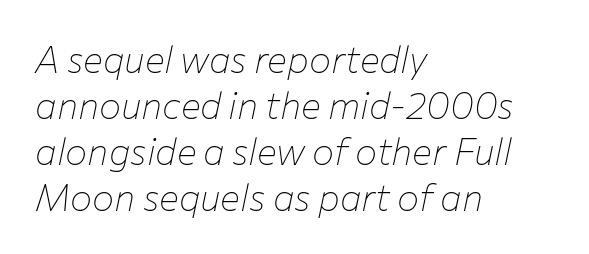
Q: Is the text bold? A: No.
Q: Is the text italic (slanted)? A: Yes, it leans right by about 12 degrees.
Q: Is the text underlined? A: No.
Q: How is the paragraph aligned? A: Left-aligned.
Q: Is the spacing between letters normal or unusually wide? A: Normal.
Q: Width (condensed, normal, or wide)? A: Normal.
Q: Stroke contrast? A: Low.
Q: x-height? A: Medium.
Q: Monospaced? A: No.
